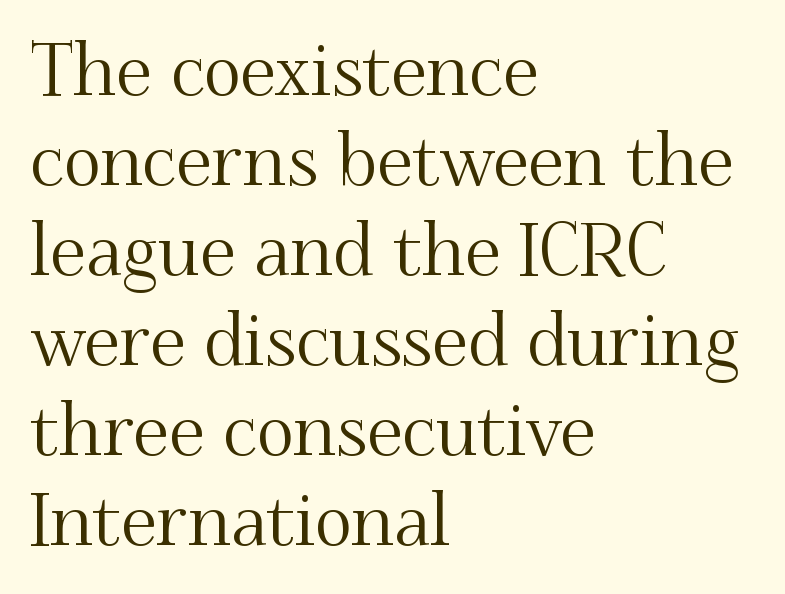
The rendering uses natural spacing where letterforms have individual widths. The specimen omits any rule beneath the text block's lines. Normally led — the rows are evenly, conventionally spaced. Check where the strokes stop: tiny serifs finish them off. Nope, not italic — everything's standing straight.
